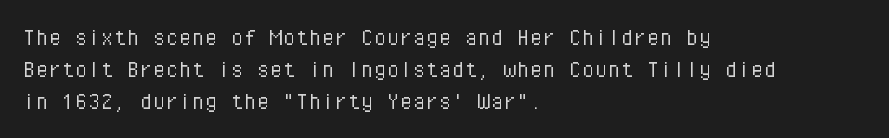
No letter is thick-stroked: the sample isn't bold. The lettering stays uniformly vertical, giving the passage a roman look. This sample uses plain, unmodified letter spacing. These lines stack with their left ends in a neat column. The gap between lines stays unmarked.
